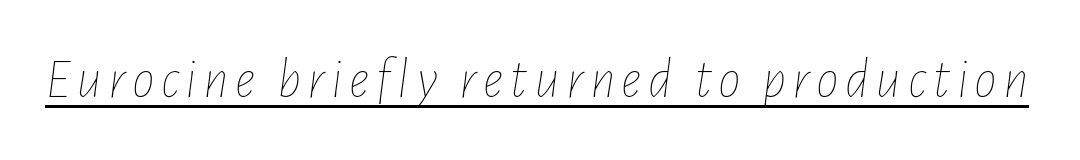
Rendered with sloped, italic letterforms. The letters look calm and open, with moderate or lighter stems. Note the varied advance widths — an 'i' is clearly narrower than an 'm'. Each line of the rendering has a horizontal stroke beneath the glyphs.
